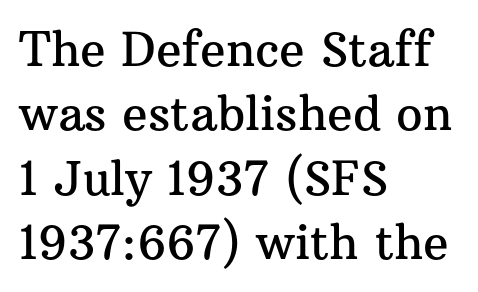
{"serif": "yes", "italic": "no", "width": "normal", "stroke_contrast": "medium", "x_height": "medium", "monospaced": "no", "underline": "no", "align": "left", "line_spacing": "normal", "line_spacing_ratio": 1.37, "letter_spacing": "normal", "letter_spacing_em": 0.0, "glyph_px": 47}
